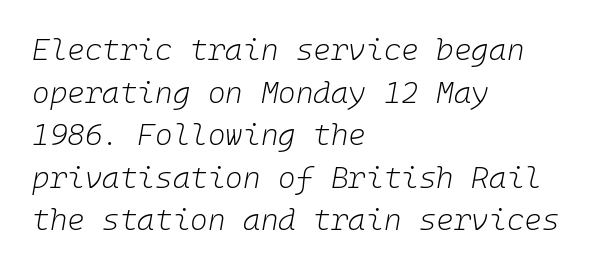
The horizontal fit of the characters is conventional and even. You can tell it's italic because the verticals aren't actually vertical. The zone under the glyphs is completely vacant. One-word summary of the alignment: left.
